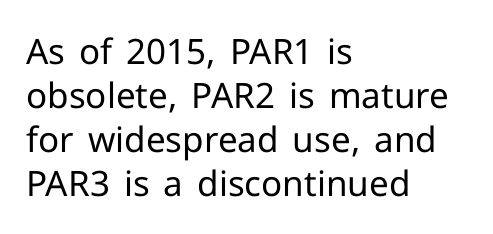
The image shows 35 px regular-weight sans-serif type, upright; set left-aligned, normal line spacing (1.26x), normal letter spacing, not underlined; low stroke contrast and a medium x-height.
